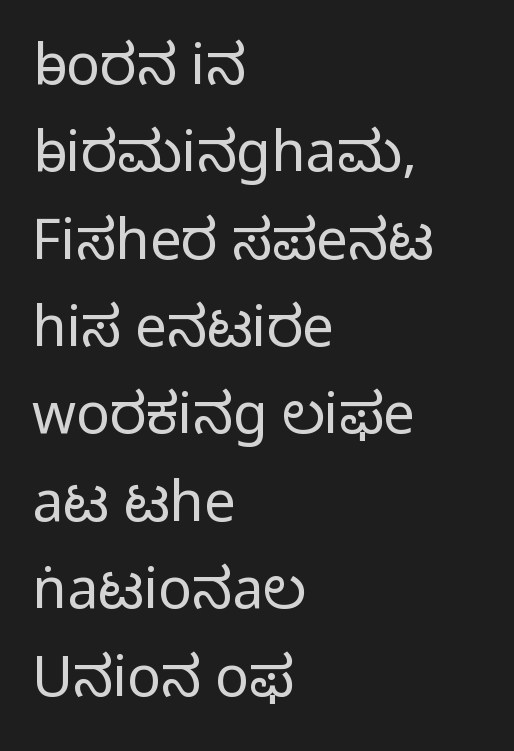
Q: Is the text bold? A: No.
Q: Is the text italic (slanted)? A: No, it is upright.
Q: Is the typeface a serif or a sans-serif typeface? A: Sans-serif.
Q: Is the text underlined? A: No.
Q: How is the paragraph aligned? A: Left-aligned.
Q: Is the spacing between letters normal or unusually wide? A: Normal.
Q: Is the spacing between lines tight, normal or loose? A: Normal.
Q: Width (condensed, normal, or wide)? A: Normal.
Q: Stroke contrast? A: Low.
Q: x-height? A: Medium.
Q: Monospaced? A: No.
